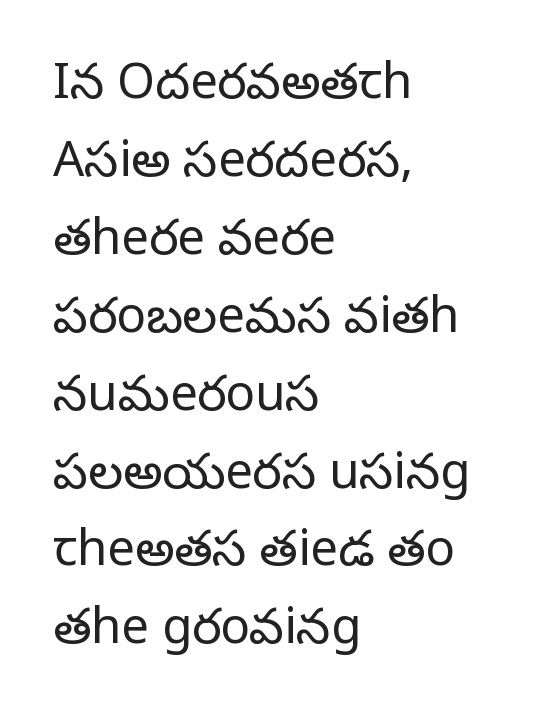
{"serif": "yes", "italic": "no", "bold": "no", "weight": "regular", "width": "normal", "stroke_contrast": "low", "x_height": "large", "monospaced": "no", "underline": "no", "align": "left", "line_spacing": "normal", "line_spacing_ratio": 1.59, "letter_spacing": "normal", "letter_spacing_em": 0.0, "glyph_px": 49}
